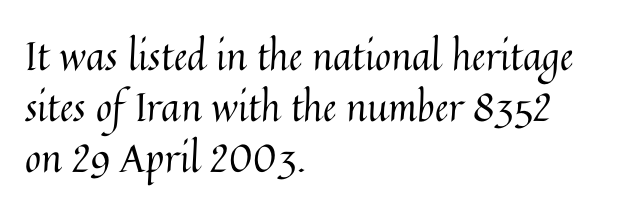
Does extra space separate the letters? No, they use regular spacing. Descender tails drop into unmarked territory. Each letter keeps its own natural width here, so spacing adapts to shape. Line starts are locked; line ends wander.
